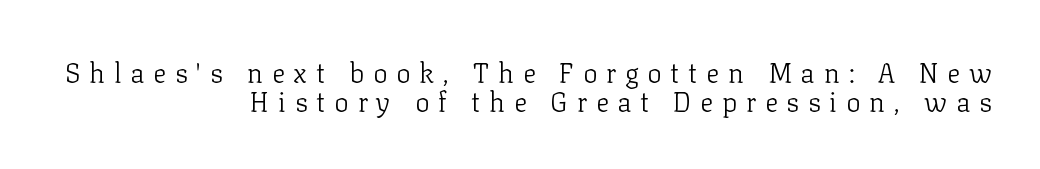
{"italic": "no", "bold": "no", "underline": "no", "align": "right", "line_spacing": "tight", "line_spacing_ratio": 1.07, "letter_spacing": "wide", "letter_spacing_em": 0.33, "glyph_px": 27}
